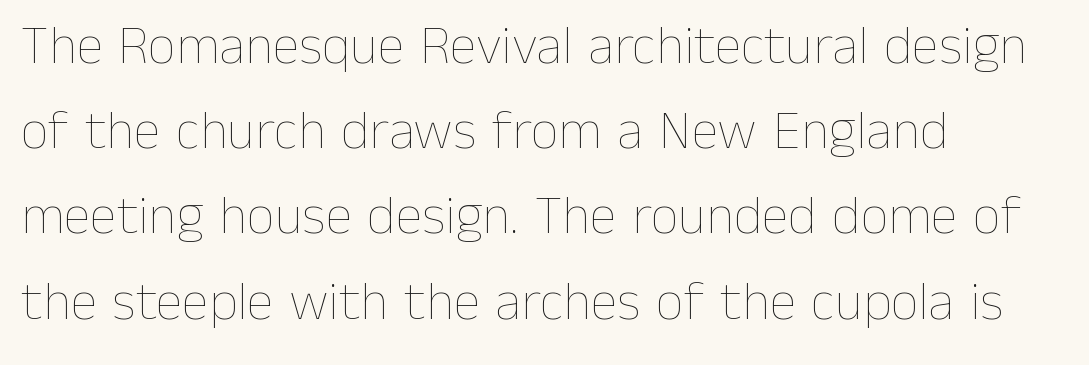
A light-to-regular cut is what we see here. The string is rendered with underlining switched off. Do the letters lean? They stand straight. Left-aligned paragraph, ragged on the right.
